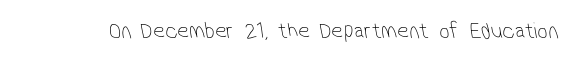
{"bold": "no", "underline": "no", "letter_spacing": "normal", "letter_spacing_em": 0.0, "glyph_px": 23}
